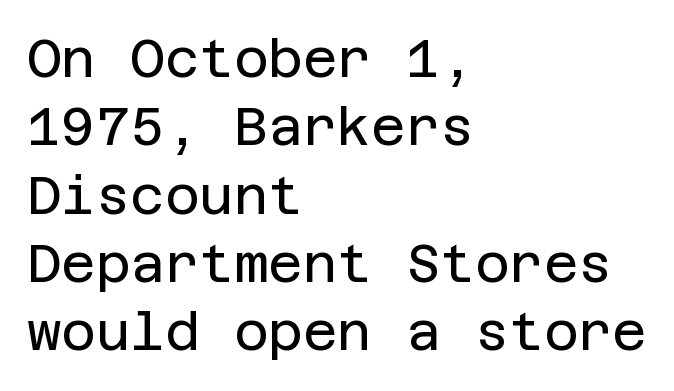
{"serif": "no", "italic": "no", "bold": "no", "weight": "regular", "width": "normal", "stroke_contrast": "low", "x_height": "large", "underline": "no", "align": "left", "line_spacing": "normal", "line_spacing_ratio": 1.29, "letter_spacing": "normal", "letter_spacing_em": 0.0, "glyph_px": 53}
